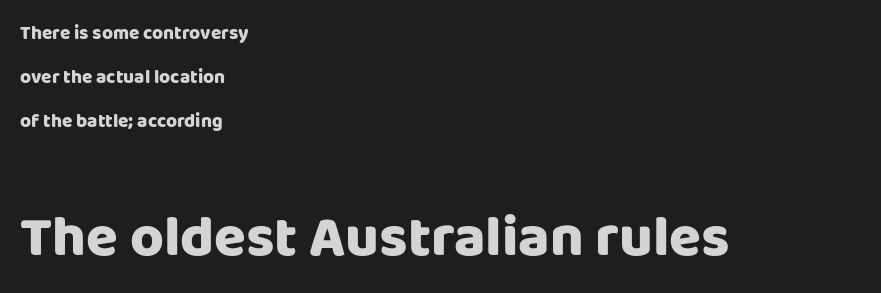
{"serif": "no", "italic": "no", "width": "normal", "stroke_contrast": "low", "x_height": "large", "monospaced": "no", "underline": "no", "align": "left", "line_spacing": "loose", "line_spacing_ratio": 2.32, "letter_spacing": "normal", "letter_spacing_em": 0.0, "larger_block": "second", "size_ratio": 3.05, "glyph_px": 58}
